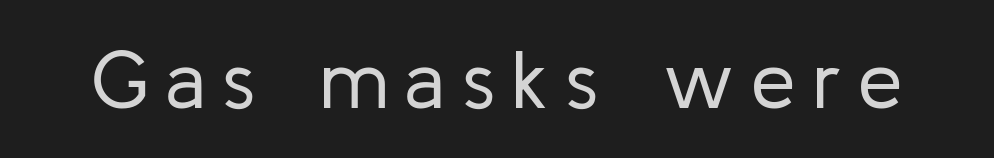
The image shows 80 px regular-weight sans-serif type, upright; set unusually wide letter spacing (+0.21 em), not underlined; low stroke contrast and a medium x-height.
